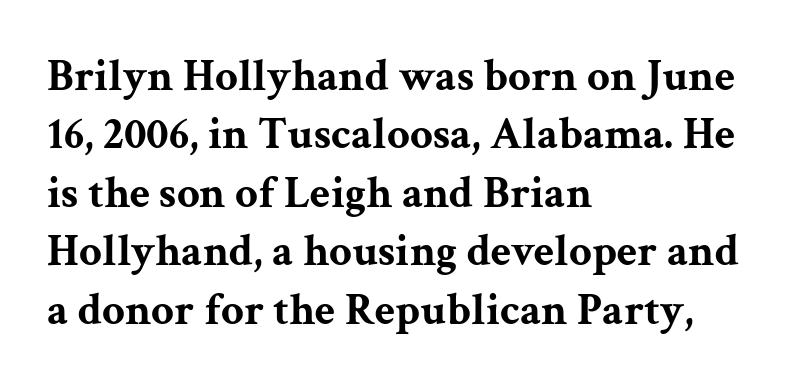
{"serif": "yes", "italic": "no", "bold": "yes", "weight": "bold", "width": "wide", "stroke_contrast": "medium", "x_height": "medium", "monospaced": "no", "underline": "no", "align": "left", "line_spacing": "normal", "line_spacing_ratio": 1.3, "letter_spacing": "normal", "letter_spacing_em": 0.0, "glyph_px": 45}
